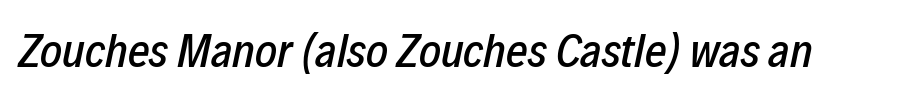
{"italic": "yes", "lean": "right", "slant_degrees": 12, "width": "condensed", "stroke_contrast": "low", "x_height": "medium", "monospaced": "no", "underline": "no", "letter_spacing": "normal", "letter_spacing_em": 0.0, "glyph_px": 47}
